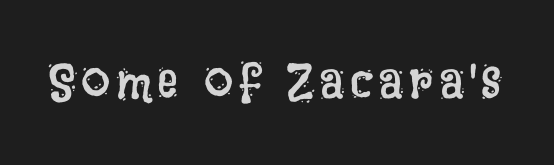
The image shows 52 px regular-weight, condensed type, upright; set not underlined; low stroke contrast and a large x-height.
